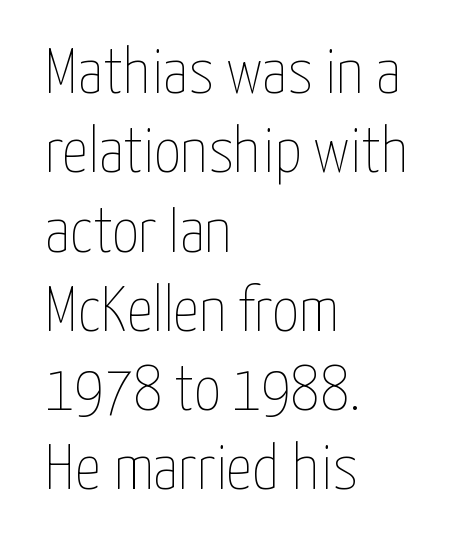
{"italic": "no", "bold": "no", "weight": "thin", "width": "condensed", "stroke_contrast": "low", "x_height": "medium", "monospaced": "no", "underline": "no", "align": "left", "line_spacing_ratio": 1.22, "letter_spacing": "normal", "letter_spacing_em": 0.0, "glyph_px": 65}
